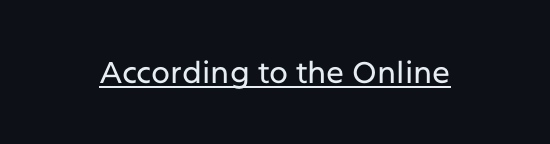
The image shows 30 px sans-serif type, upright; set normal letter spacing, underlined; low stroke contrast and a medium x-height.
